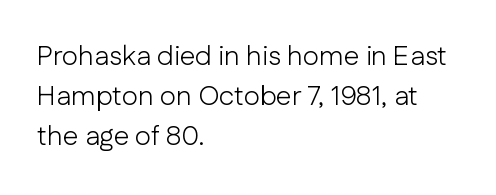
{"serif": "no", "italic": "no", "bold": "no", "weight": "light", "width": "normal", "stroke_contrast": "low", "x_height": "medium", "monospaced": "no", "underline": "no", "align": "left", "line_spacing": "normal", "line_spacing_ratio": 1.43, "letter_spacing": "normal", "letter_spacing_em": 0.0, "glyph_px": 28}
